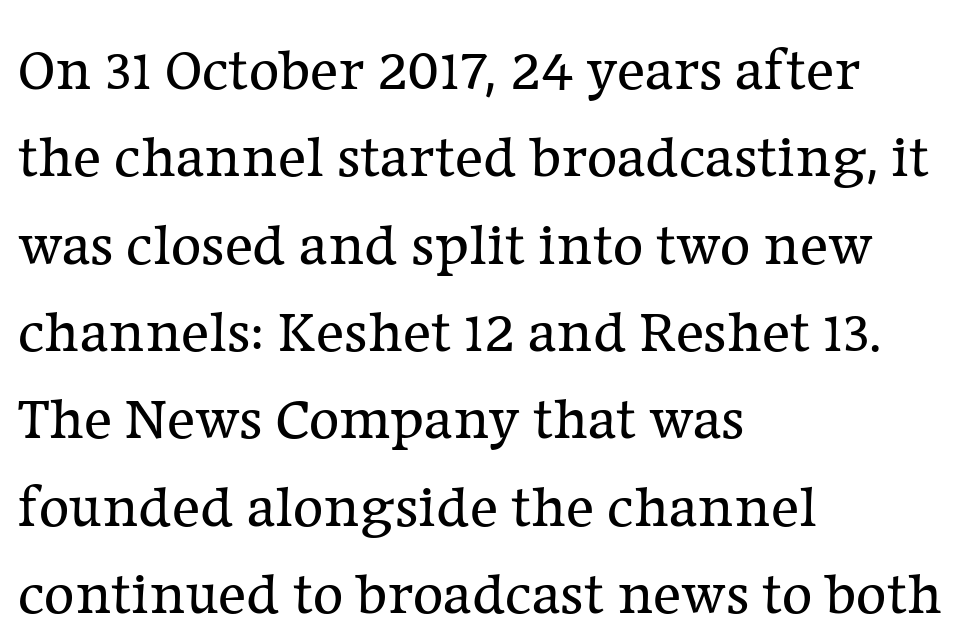
It's the straight-up-and-down kind of type. Compared with a typical body face, this is equally light or lighter still. Teacher's note: observe the even left margin — that is flush-left alignment. A normal amount of white space separates one row of letters from the next.
